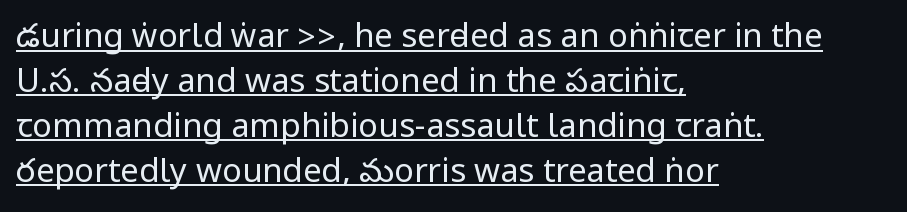
{"serif": "no", "italic": "no", "bold": "no", "weight": "regular", "width": "condensed", "stroke_contrast": "low", "underline": "yes", "align": "left", "line_spacing": "normal", "line_spacing_ratio": 1.36, "letter_spacing": "normal", "letter_spacing_em": 0.0, "glyph_px": 33}
